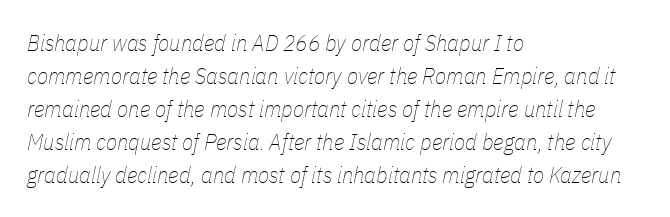
{"italic": "yes", "lean": "right", "slant_degrees": 11, "bold": "no", "underline": "no", "align": "left", "line_spacing": "normal", "line_spacing_ratio": 1.43, "letter_spacing": "normal", "letter_spacing_em": 0.0, "glyph_px": 23}
